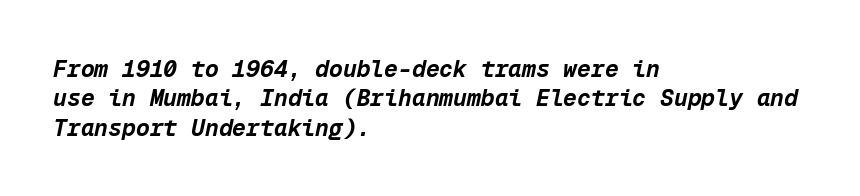
The image shows 23 px bold type, italic (leaning right); set left-aligned, normal line spacing (1.28x), normal letter spacing, not underlined.
